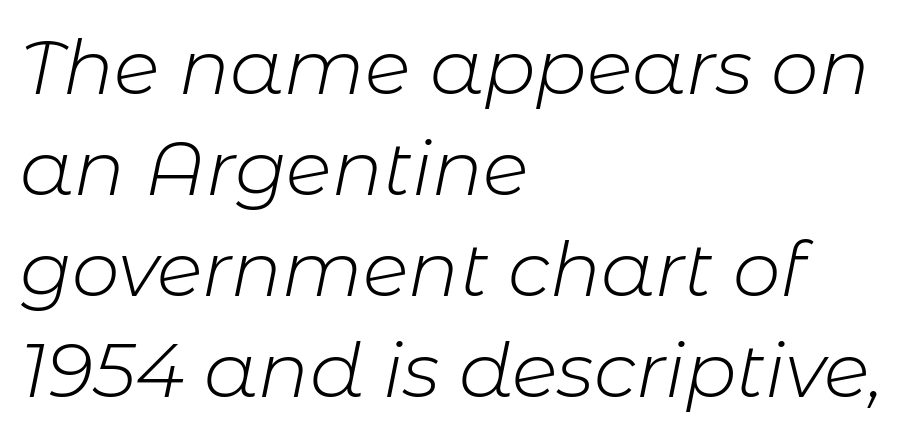
Q: Is the text bold? A: No.
Q: Is the text italic (slanted)? A: Yes, it leans right by about 11 degrees.
Q: Is the text underlined? A: No.
Q: How is the paragraph aligned? A: Left-aligned.
Q: Is the spacing between letters normal or unusually wide? A: Normal.
Q: Is the spacing between lines tight, normal or loose? A: Normal.
Q: Width (condensed, normal, or wide)? A: Normal.
Q: Stroke contrast? A: Low.
Q: x-height? A: Medium.
Q: Monospaced? A: No.
